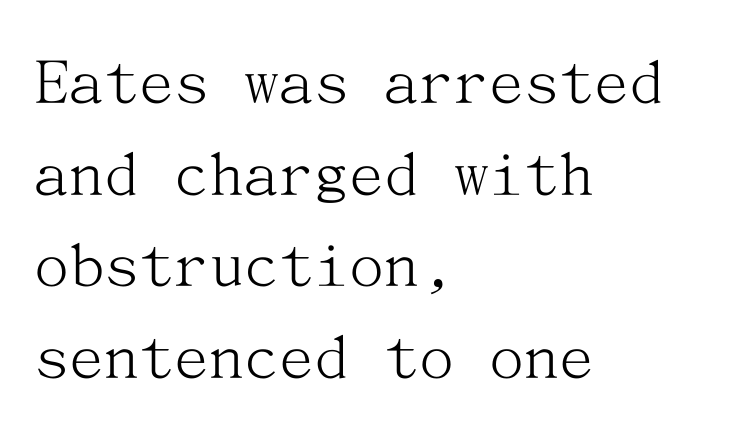
Q: Is the text bold? A: No.
Q: Is the text italic (slanted)? A: No, it is upright.
Q: Is the typeface a serif or a sans-serif typeface? A: Serif.
Q: Is the text underlined? A: No.
Q: How is the paragraph aligned? A: Left-aligned.
Q: Is the spacing between letters normal or unusually wide? A: Normal.
Q: Is the spacing between lines tight, normal or loose? A: Normal.
Q: Width (condensed, normal, or wide)? A: Normal.
Q: Stroke contrast? A: Medium.
Q: x-height? A: Medium.
